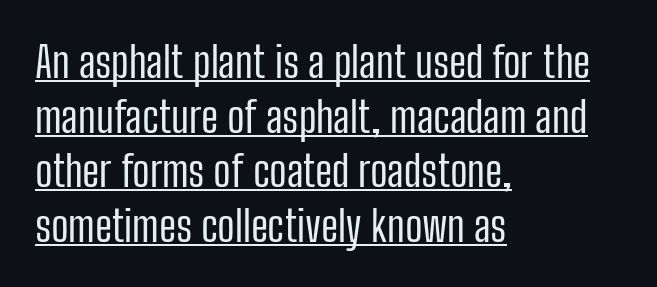
Q: Is the text bold? A: No.
Q: Is the text italic (slanted)? A: No, it is upright.
Q: Is the typeface a serif or a sans-serif typeface? A: Sans-serif.
Q: Is the text underlined? A: Yes.
Q: How is the paragraph aligned? A: Left-aligned.
Q: Is the spacing between letters normal or unusually wide? A: Normal.
Q: Is the spacing between lines tight, normal or loose? A: Normal.
Q: Width (condensed, normal, or wide)? A: Condensed.
Q: Stroke contrast? A: Low.
Q: x-height? A: Medium.
Q: Monospaced? A: No.
